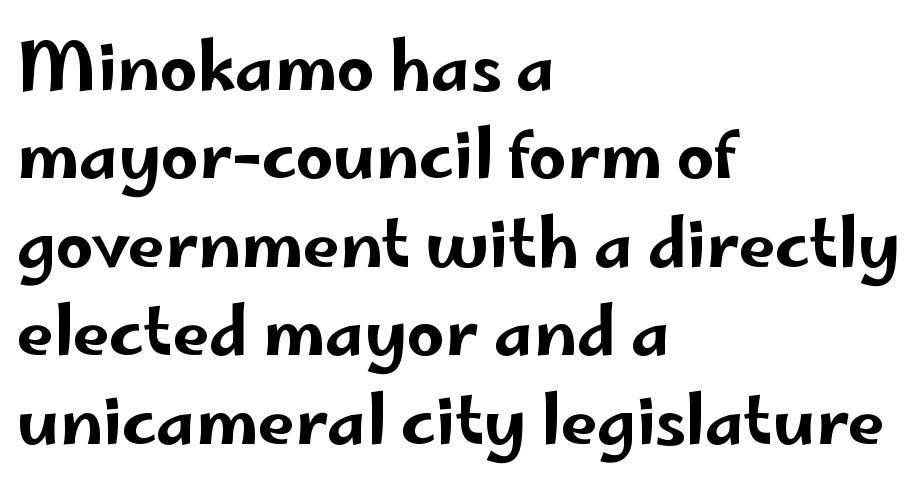
The image shows 66 px wide sans-serif type, upright; set left-aligned, normal line spacing (1.34x), normal letter spacing, not underlined; low stroke contrast and a small x-height.
